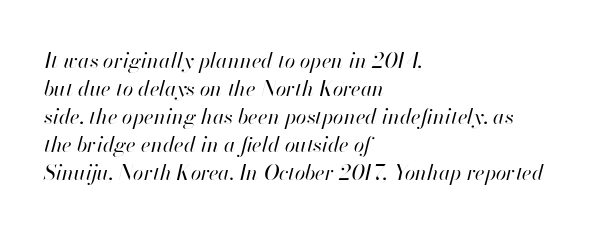
Compared with a centered layout, this one pins lines to the left instead. Designer's note — italics engaged. How would I describe the line gaps? Plain and ordinary. Nobody drew a line under any word here. Is this a heavy cut? Hardly; it is regular or lighter. These lines keep a tight, regular rhythm from letter to letter.
